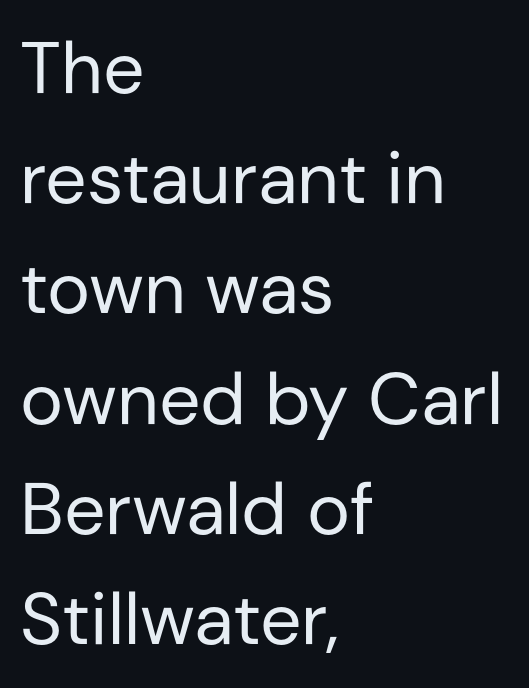
Is this a fixed-width face? No — the glyphs have proportional, varying widths. This rendering features lettering with no underline. Where is the straight margin? On the left. Vertical spacing — default. A sans-serif font was chosen for this passage. Do the letters lean? They stand straight.
